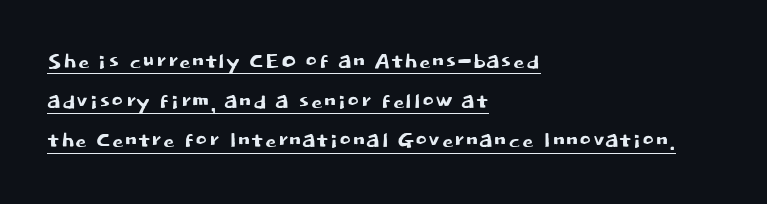
The image shows 29 px sans-serif type, upright; set left-aligned, normal line spacing (1.37x), normal letter spacing, underlined; low stroke contrast and a large x-height.
